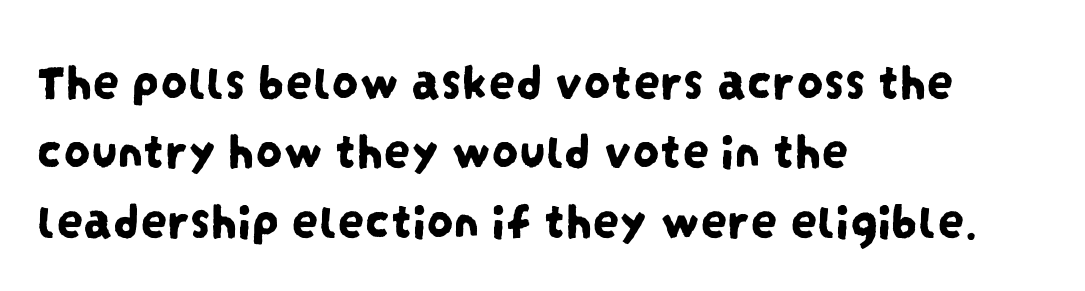
The image shows 53 px condensed sans-serif type; set left-aligned, normal line spacing (1.31x), normal letter spacing, not underlined; low stroke contrast and a large x-height.
